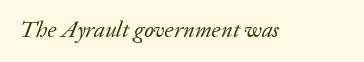
{"italic": "yes", "lean": "right", "slant_degrees": 20, "bold": "no", "underline": "no", "letter_spacing": "normal", "letter_spacing_em": 0.0, "glyph_px": 23}
